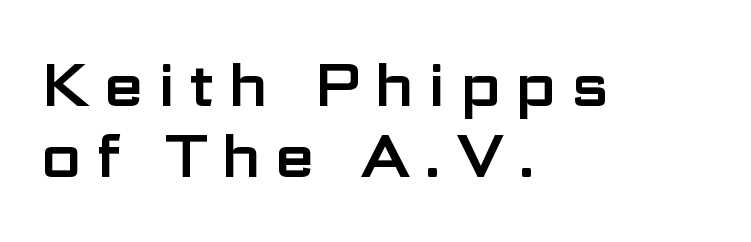
How are the letters spaced? Widely, with obvious added tracking. One-word summary of the alignment: left. Underline: absent. Posture: upright roman. The typeface chosen for these lines omits serifs. You could not count columns in this text — the font is proportionally spaced.
